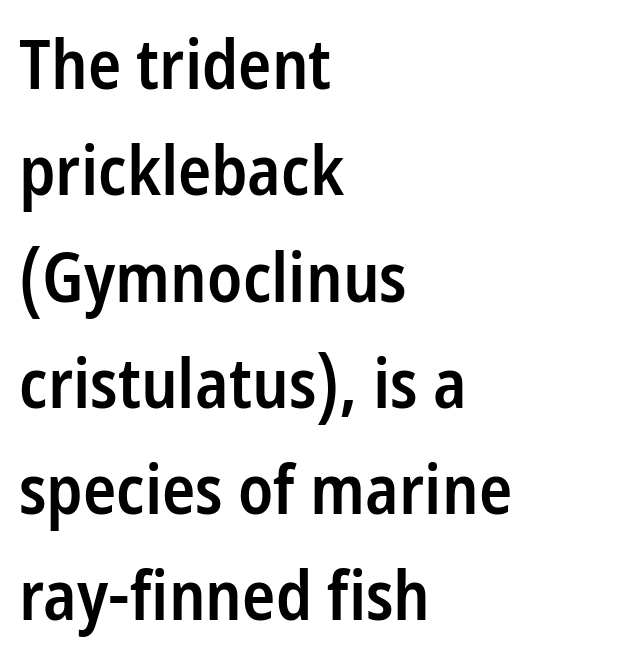
The image shows 69 px semibold, condensed sans-serif type, upright; set left-aligned, normal line spacing (1.54x), normal letter spacing, not underlined; low stroke contrast and a medium x-height.
